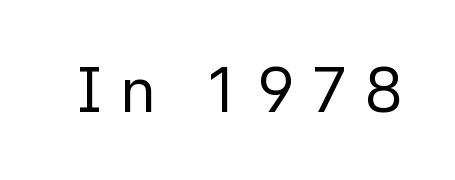
Q: Is the text bold? A: No.
Q: Is the text italic (slanted)? A: No, it is upright.
Q: Is the typeface a serif or a sans-serif typeface? A: Sans-serif.
Q: Is the text underlined? A: No.
Q: Is the spacing between letters normal or unusually wide? A: Unusually wide.
Q: Width (condensed, normal, or wide)? A: Normal.
Q: Stroke contrast? A: Low.
Q: x-height? A: Medium.
Q: Monospaced? A: No.
